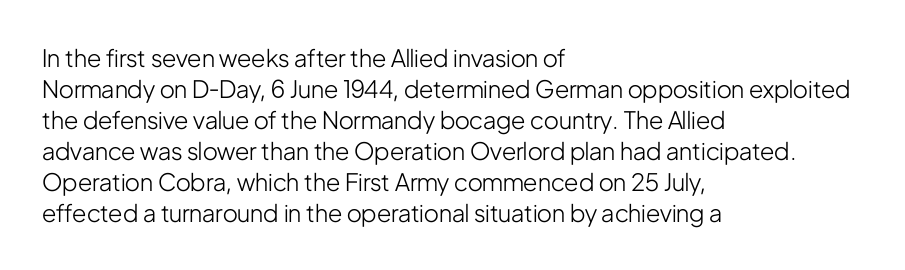
The image shows 24 px text type, upright; set left-aligned, normal line spacing (1.29x), normal letter spacing, not underlined.
